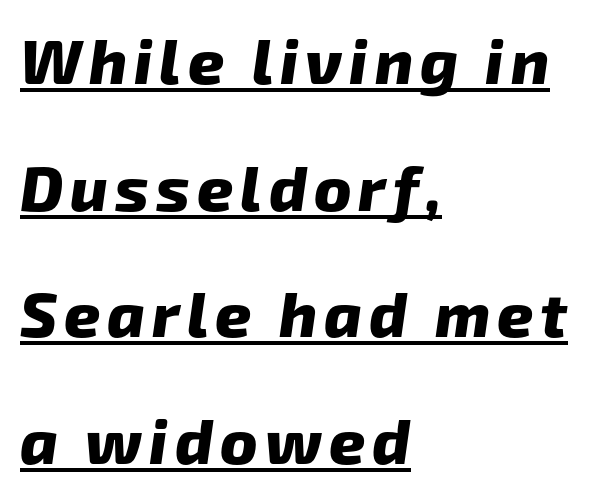
Q: Is the text bold? A: Yes.
Q: Is the typeface a serif or a sans-serif typeface? A: Sans-serif.
Q: Is the text underlined? A: Yes.
Q: How is the paragraph aligned? A: Left-aligned.
Q: Is the spacing between lines tight, normal or loose? A: Loose.
Q: Width (condensed, normal, or wide)? A: Normal.
Q: Stroke contrast? A: Low.
Q: x-height? A: Medium.
Q: Monospaced? A: No.
